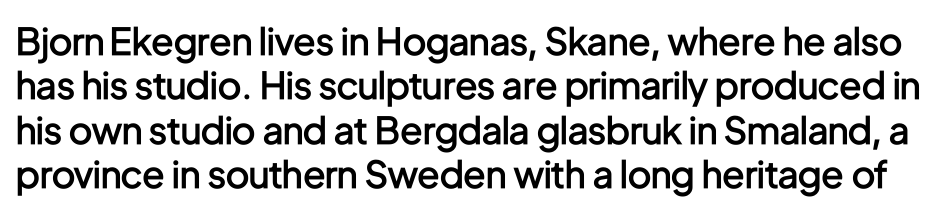
The image shows 37 px semibold, condensed sans-serif type, upright; set line spacing 1.2x, normal letter spacing, not underlined; low stroke contrast and a medium x-height.
